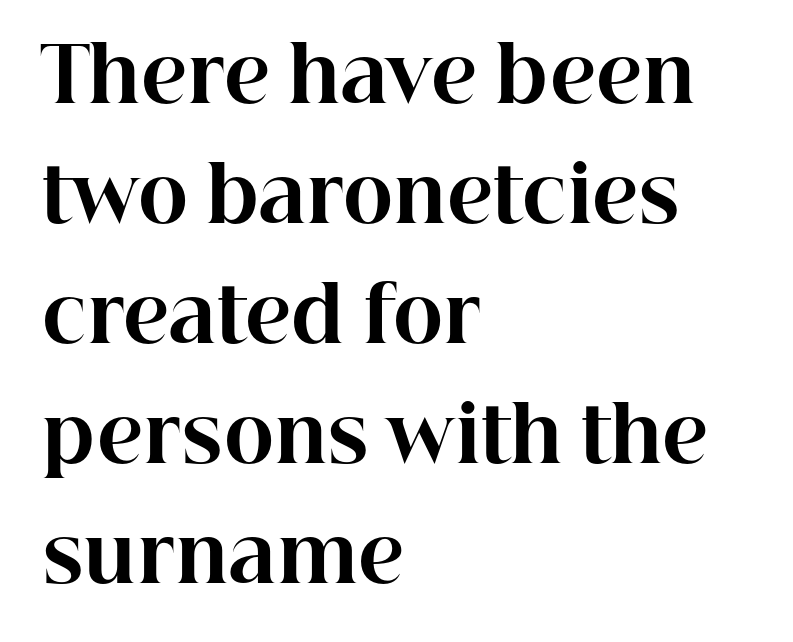
Little horizontal feet cap the strokes, marking this as serif type. Descenders are the only things crossing below the line. Between one letter and the next there's only the usual sliver of space. You could not count columns in this text — the font is proportionally spaced.
